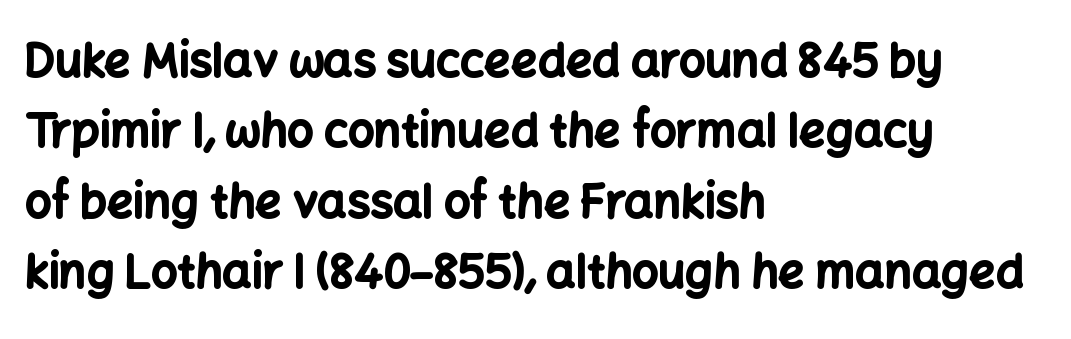
{"serif": "no", "italic": "no", "bold": "yes", "weight": "bold", "width": "normal", "stroke_contrast": "low", "x_height": "medium", "monospaced": "no", "underline": "no", "align": "left", "line_spacing": "normal", "line_spacing_ratio": 1.53, "letter_spacing": "normal", "letter_spacing_em": 0.0, "glyph_px": 46}
